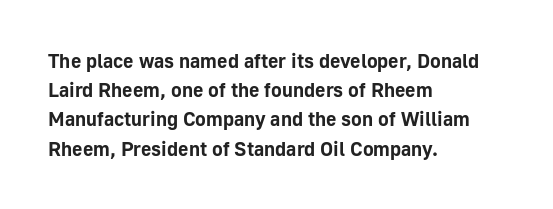
{"italic": "no", "bold": "yes", "underline": "no", "align": "left", "line_spacing": "normal", "line_spacing_ratio": 1.46, "letter_spacing": "normal", "letter_spacing_em": 0.0, "glyph_px": 20}
